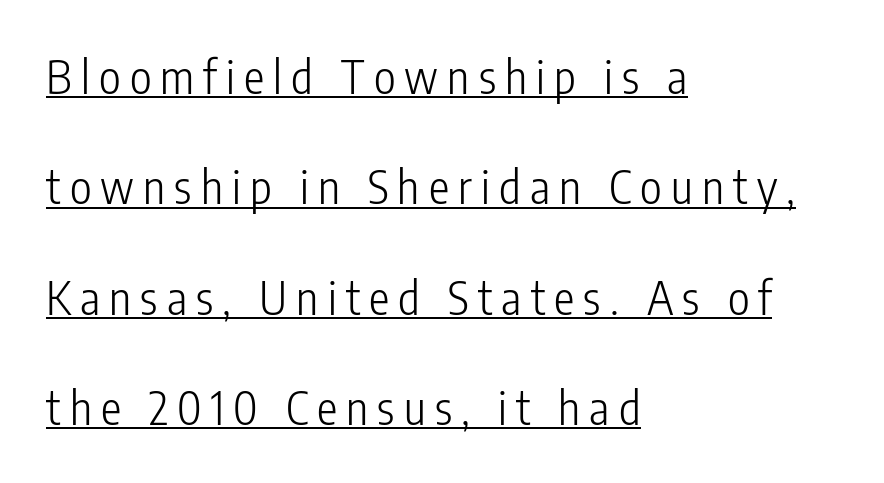
{"serif": "no", "italic": "no", "bold": "no", "weight": "light", "width": "condensed", "stroke_contrast": "low", "x_height": "medium", "monospaced": "no", "underline": "yes", "align": "left", "line_spacing": "loose", "line_spacing_ratio": 2.4, "letter_spacing": "wide", "letter_spacing_em": 0.2, "glyph_px": 46}
